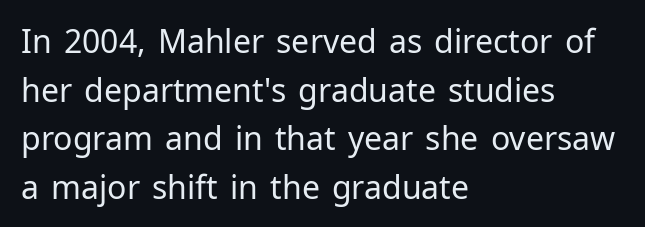
Grotesque or geometric, the face here clearly has no serifs. This is the regular roman posture of the typeface. Tracking value appears to be zero — textbook default spacing. The block of text has a typical density, with ordinary space between rows. The rendering uses natural spacing where letterforms have individual widths. Has an underline been added? It has not.
